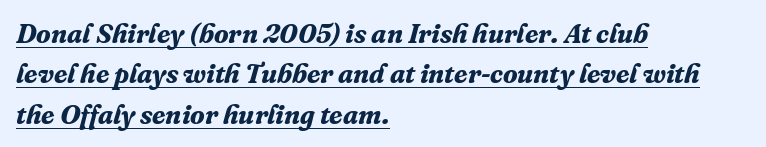
The image shows 27 px bold type, italic (leaning right); set left-aligned, normal line spacing (1.5x), normal letter spacing, underlined.
